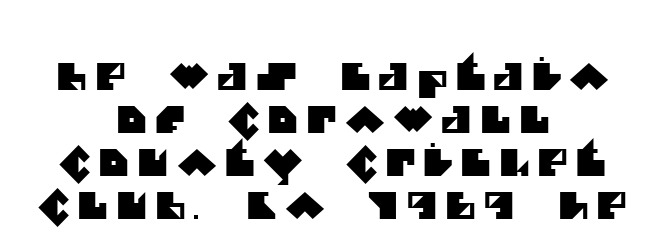
The image shows 37 px sans-serif type; set centered, line spacing 1.16x, unusually wide letter spacing (+0.22 em), not underlined; medium stroke contrast and a large x-height.
